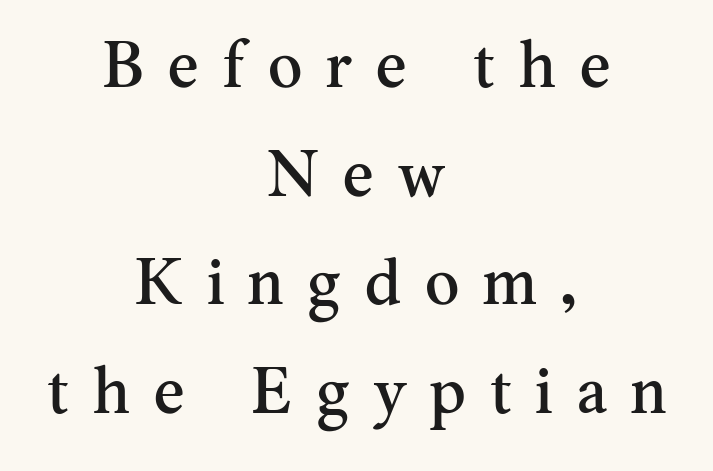
Does extra space separate the letters? Yes, quite a lot of it. Is this a fixed-width face? No — the glyphs have proportional, varying widths. You can tell it's not italic because the verticals are truly vertical. The specimen omits any rule beneath the text block's lines. If you measured baseline to baseline, you'd find a middling distance. A centered setting, common on invitations and titles, is used for this passage.
